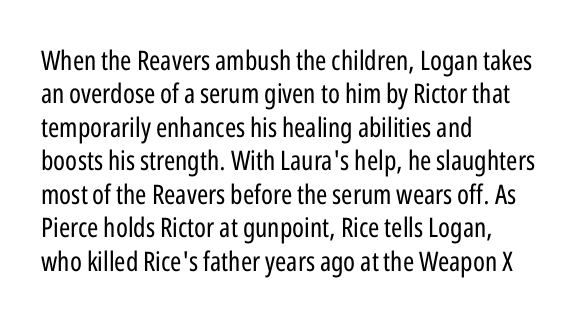
The image shows 27 px text type, upright; set left-aligned, line spacing 1.24x, normal letter spacing, not underlined.
